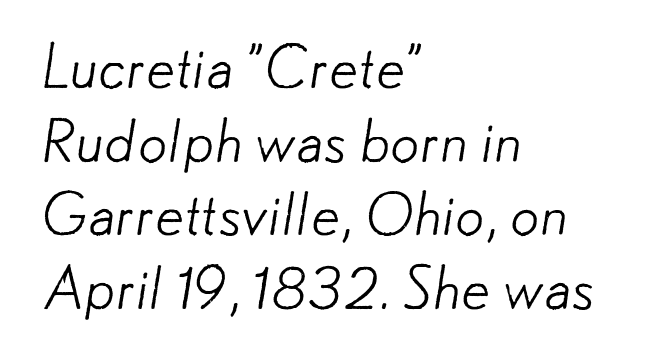
Unlike a traditional serif, this face leaves its strokes unadorned. The characters are drawn with everyday or finer stroke widths. Line beginnings align vertically; line endings do not. Honestly, the row spacing looks completely unremarkable.
